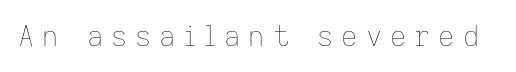
Q: Is the text bold? A: No.
Q: Is the text italic (slanted)? A: No, it is upright.
Q: Is the text underlined? A: No.
Q: Is the spacing between letters normal or unusually wide? A: Unusually wide.
Q: Width (condensed, normal, or wide)? A: Normal.
Q: Stroke contrast? A: Low.
Q: x-height? A: Medium.
Q: Monospaced? A: No.
